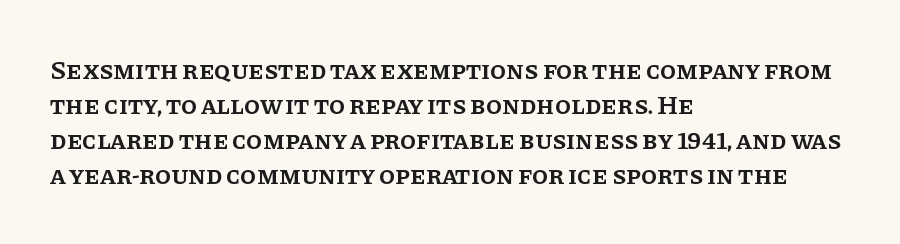
{"italic": "no", "bold": "semi", "underline": "no", "align": "left", "line_spacing": "normal", "line_spacing_ratio": 1.35, "letter_spacing": "normal", "letter_spacing_em": 0.0, "glyph_px": 26}
